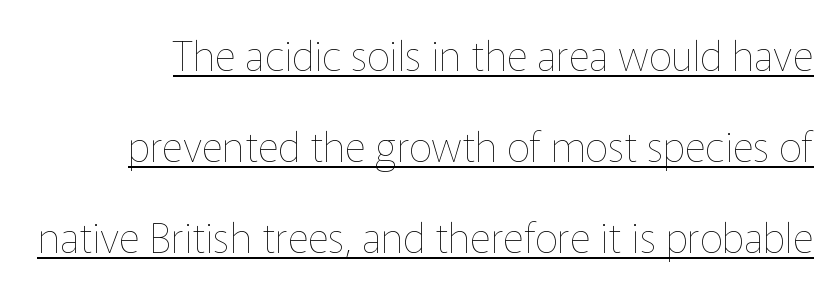
The image shows 41 px thin type, upright; set loose line spacing (2.22x), normal letter spacing, underlined; low stroke contrast and a medium x-height.
